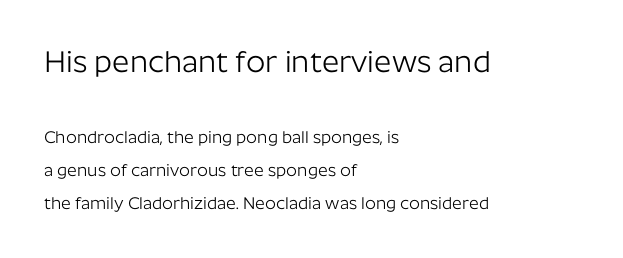
{"serif": "no", "italic": "no", "bold": "no", "weight": "light", "width": "normal", "stroke_contrast": "low", "x_height": "medium", "monospaced": "no", "underline": "no", "align": "left", "line_spacing": "loose", "line_spacing_ratio": 1.96, "letter_spacing": "normal", "letter_spacing_em": 0.0, "larger_block": "first", "size_ratio": 1.76, "glyph_px": 30}
